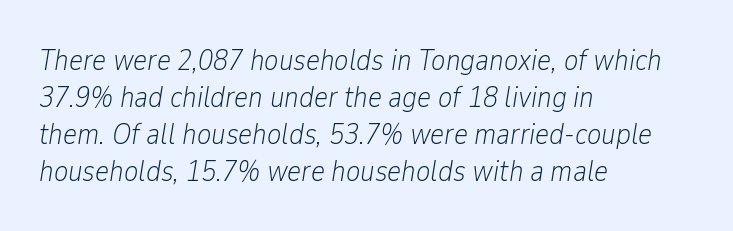
{"italic": "yes", "lean": "right", "slant_degrees": 9, "bold": "no", "weight": "light", "width": "condensed", "stroke_contrast": "low", "x_height": "medium", "monospaced": "no", "underline": "no", "align": "left", "line_spacing_ratio": 1.23, "letter_spacing": "normal", "letter_spacing_em": 0.0, "glyph_px": 30}
